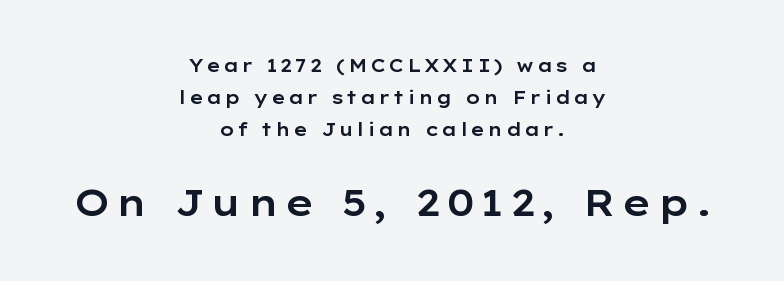
{"serif": "no", "italic": "no", "width": "wide", "stroke_contrast": "low", "x_height": "medium", "monospaced": "no", "underline": "no", "align": "center", "line_spacing_ratio": 1.77, "larger_block": "second", "size_ratio": 2.06, "glyph_px": 37}
